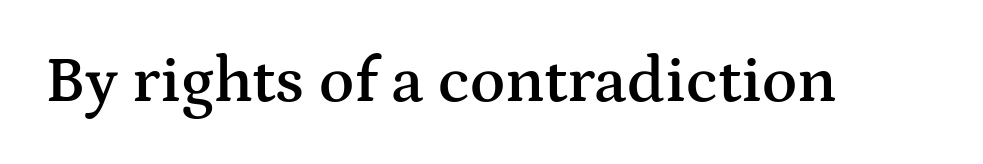
{"serif": "yes", "italic": "no", "bold": "semi", "weight": "semibold", "width": "wide", "stroke_contrast": "medium", "x_height": "medium", "monospaced": "no", "underline": "no", "letter_spacing": "normal", "letter_spacing_em": 0.0, "glyph_px": 65}
